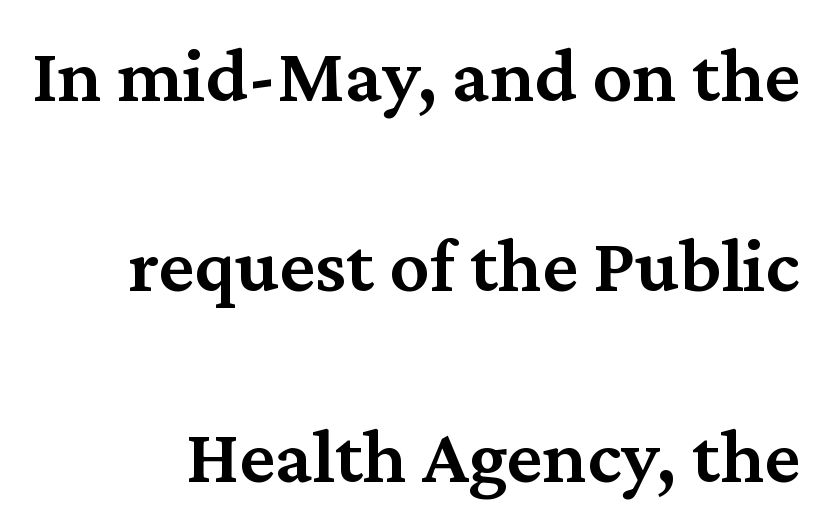
Q: Is the text bold? A: Semi-bold.
Q: Is the text italic (slanted)? A: No, it is upright.
Q: Is the typeface a serif or a sans-serif typeface? A: Serif.
Q: Is the text underlined? A: No.
Q: How is the paragraph aligned? A: Right-aligned.
Q: Is the spacing between letters normal or unusually wide? A: Normal.
Q: Is the spacing between lines tight, normal or loose? A: Loose.
Q: Width (condensed, normal, or wide)? A: Normal.
Q: Stroke contrast? A: Medium.
Q: x-height? A: Medium.
Q: Monospaced? A: No.
